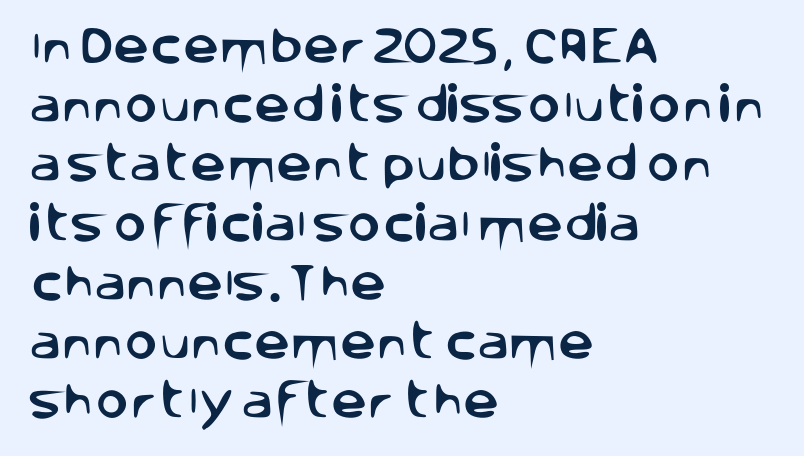
Q: Is the text italic (slanted)? A: No, it is upright.
Q: Is the typeface a serif or a sans-serif typeface? A: Sans-serif.
Q: Is the text underlined? A: No.
Q: How is the paragraph aligned? A: Left-aligned.
Q: Is the spacing between letters normal or unusually wide? A: Normal.
Q: Is the spacing between lines tight, normal or loose? A: Normal.
Q: Width (condensed, normal, or wide)? A: Normal.
Q: Stroke contrast? A: Low.
Q: x-height? A: Large.
Q: Monospaced? A: No.
